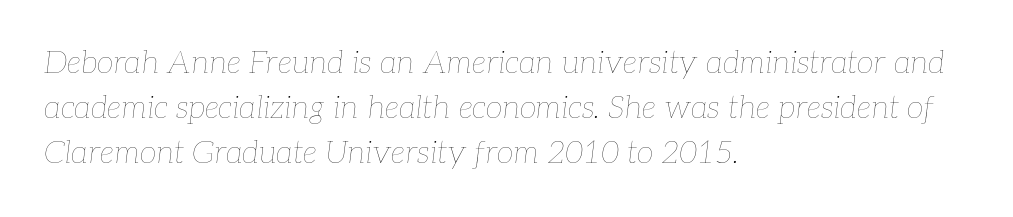
The image shows 31 px thin type, italic (leaning right); set left-aligned, normal line spacing (1.45x), normal letter spacing, not underlined; low stroke contrast and a medium x-height.
